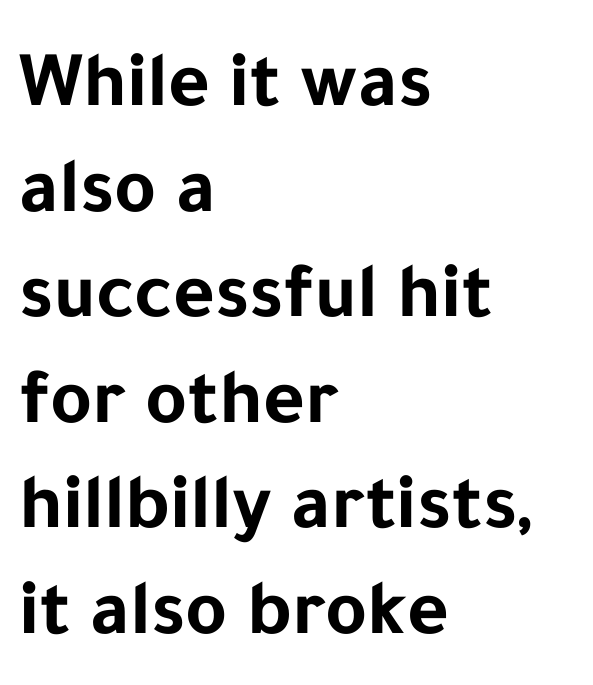
The face used here is a sans, in the tradition of grotesques and geometrics. A classic flush-left, rag-right setting is used for this passage. Glyph-to-glyph distance matches everyday printed text. Decoration check: the copy has no underline. Leading: standard. Summary of weight: heavy, a full bold.
